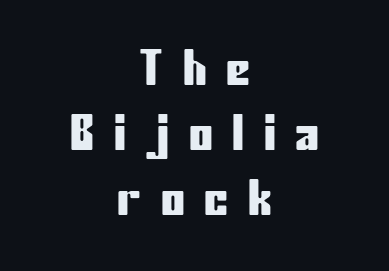
{"serif": "no", "italic": "no", "width": "condensed", "stroke_contrast": "low", "x_height": "medium", "monospaced": "no", "underline": "no", "align": "center", "line_spacing": "normal", "line_spacing_ratio": 1.35, "letter_spacing": "wide", "letter_spacing_em": 0.41, "glyph_px": 48}
